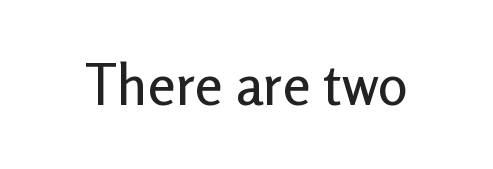
{"serif": "no", "italic": "no", "width": "normal", "stroke_contrast": "low", "x_height": "medium", "monospaced": "no", "underline": "no", "letter_spacing": "normal", "letter_spacing_em": 0.0, "glyph_px": 56}
